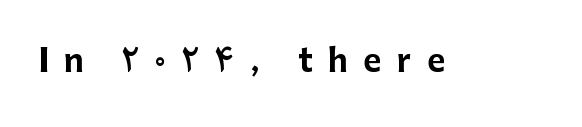
Unlike a traditional serif, this face leaves its strokes unadorned. The passage shown is typed in a proportional face where columns would drift. Rendered with straight, roman letterforms. On the weight axis this lands at bold, roughly 700. The space directly below the letters is spotless. Caption: expanded tracking, letters set apart.
